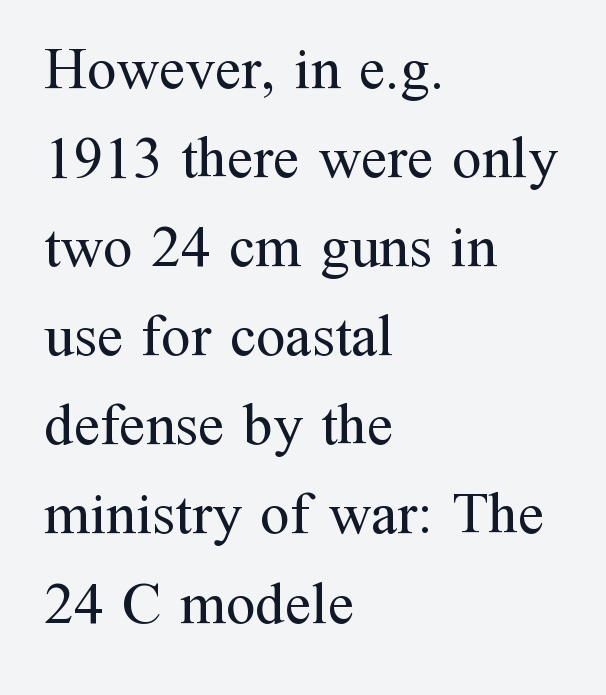
Q: Is the text bold? A: No.
Q: Is the text italic (slanted)? A: No, it is upright.
Q: Is the typeface a serif or a sans-serif typeface? A: Serif.
Q: Is the text underlined? A: No.
Q: How is the paragraph aligned? A: Left-aligned.
Q: Is the spacing between letters normal or unusually wide? A: Normal.
Q: Is the spacing between lines tight, normal or loose? A: Normal.
Q: Width (condensed, normal, or wide)? A: Normal.
Q: Stroke contrast? A: Medium.
Q: x-height? A: Medium.
Q: Monospaced? A: No.
